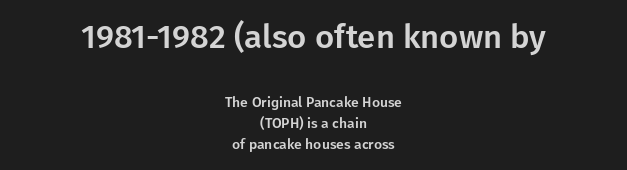
{"serif": "no", "italic": "no", "width": "normal", "stroke_contrast": "low", "x_height": "medium", "monospaced": "no", "underline": "no", "align": "center", "line_spacing": "normal", "line_spacing_ratio": 1.5, "letter_spacing": "normal", "letter_spacing_em": 0.0, "larger_block": "first", "size_ratio": 2.36, "glyph_px": 33}
